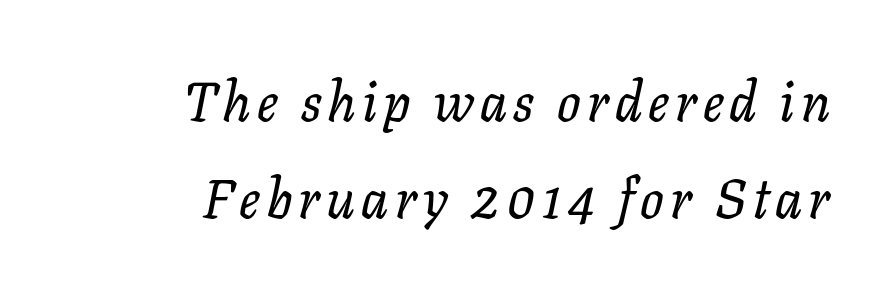
The text was rendered using a seriffed face with decorative stroke endings. The paragraph has a hard right edge and a soft left edge. No word sits above an underline. This is oblique type, the kind used for emphasis or titles.
